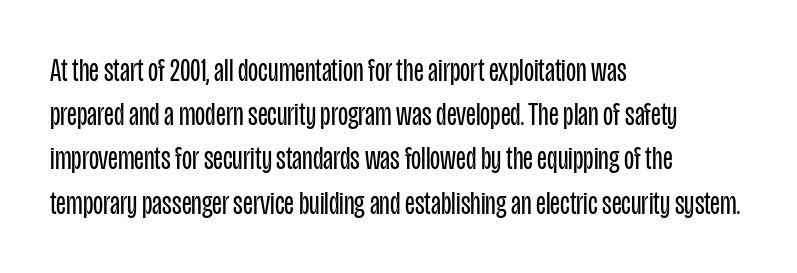
This is the regular roman posture of the typeface. Short note: letters normally spaced. Examine the stroke ends and you'll find no serifs. Is this a fixed-width face? No — the glyphs have proportional, varying widths. Just letters on the line, the space beneath them empty. Regarding leading, the lines here are spaced in the standard way.
